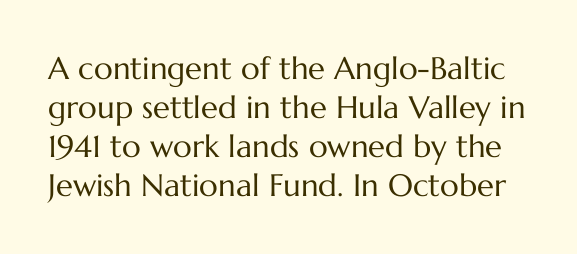
{"italic": "no", "bold": "no", "weight": "regular", "width": "normal", "stroke_contrast": "medium", "x_height": "medium", "monospaced": "no", "underline": "no", "line_spacing": "normal", "line_spacing_ratio": 1.26, "letter_spacing": "normal", "letter_spacing_em": 0.0, "glyph_px": 31}
